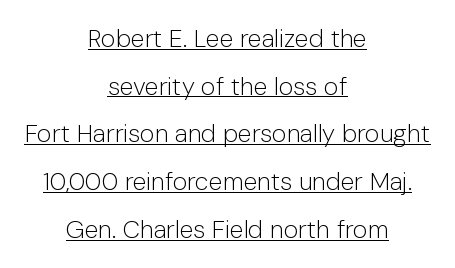
The glyphs are accompanied by a horizontal stroke just below them. Heft: none added — not bold. How would I describe the line gaps? Wide and relaxed. There is no visible air inserted between adjacent glyphs. Is there any slant? The stems are plumb. The lines are quadded center.
